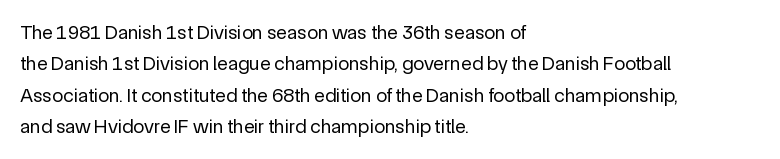
Line spacing here is normal. A typesetter would mark this as roman, not italic. The specimen omits any rule beneath the text block's lines. The rag falls on the right side of this text block. The characters are drawn with everyday or finer stroke widths.
